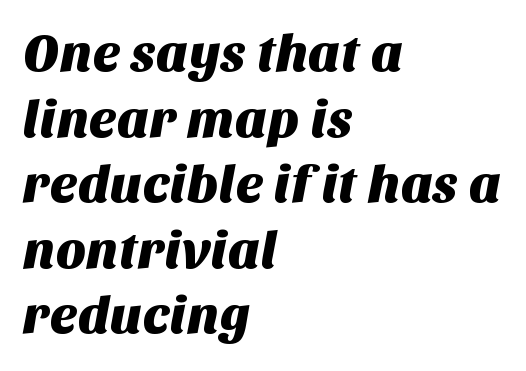
{"serif": "no", "width": "normal", "stroke_contrast": "medium", "x_height": "large", "monospaced": "no", "underline": "no", "align": "left", "line_spacing": "normal", "line_spacing_ratio": 1.26, "letter_spacing": "normal", "letter_spacing_em": 0.0, "glyph_px": 52}
